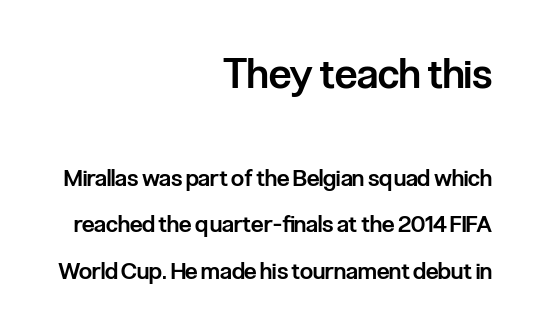
Q: Is the text bold? A: Semi-bold.
Q: Is the text italic (slanted)? A: No, it is upright.
Q: Is the typeface a serif or a sans-serif typeface? A: Sans-serif.
Q: Is the text underlined? A: No.
Q: How is the paragraph aligned? A: Right-aligned.
Q: Is the spacing between letters normal or unusually wide? A: Normal.
Q: Is the spacing between lines tight, normal or loose? A: Loose.
Q: Which block of text is set in a larger size, the first (top) or the second (bottom)? A: The first (top) one.
Q: Width (condensed, normal, or wide)? A: Condensed.
Q: Stroke contrast? A: Low.
Q: x-height? A: Medium.
Q: Monospaced? A: No.
